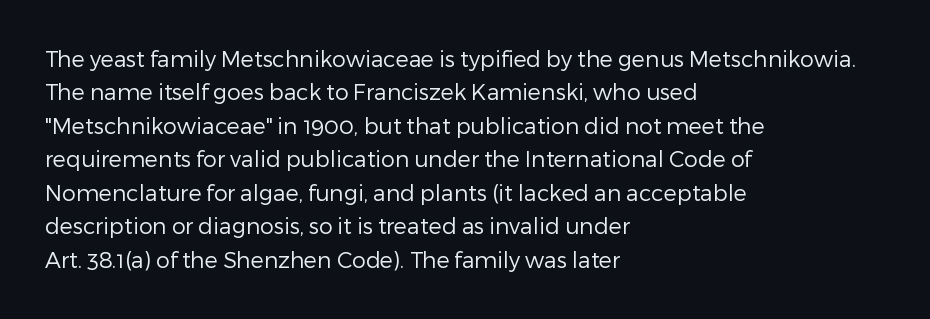
Q: Is the text bold? A: No.
Q: Is the text italic (slanted)? A: No, it is upright.
Q: Is the text underlined? A: No.
Q: How is the paragraph aligned? A: Left-aligned.
Q: Is the spacing between letters normal or unusually wide? A: Normal.
Q: Is the spacing between lines tight, normal or loose? A: Normal.
